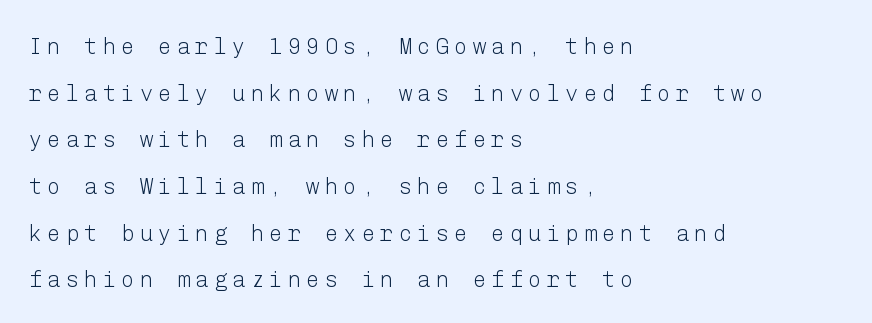
Stem width sits at or under what a default text font uses. The space beneath each line is pristine and unruled. Letter spacing: wide. A typesetter would mark this as roman, not italic.
